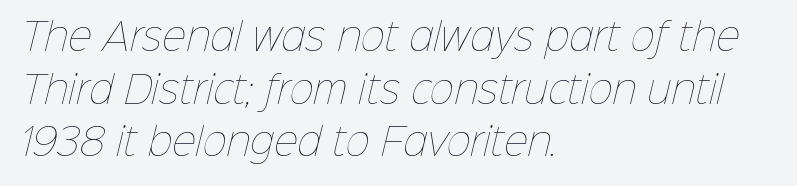
Q: Is the text bold? A: No.
Q: Is the text underlined? A: No.
Q: How is the paragraph aligned? A: Left-aligned.
Q: Is the spacing between letters normal or unusually wide? A: Normal.
Q: Is the spacing between lines tight, normal or loose? A: Normal.
Q: Width (condensed, normal, or wide)? A: Normal.
Q: Stroke contrast? A: Low.
Q: x-height? A: Medium.
Q: Monospaced? A: No.
